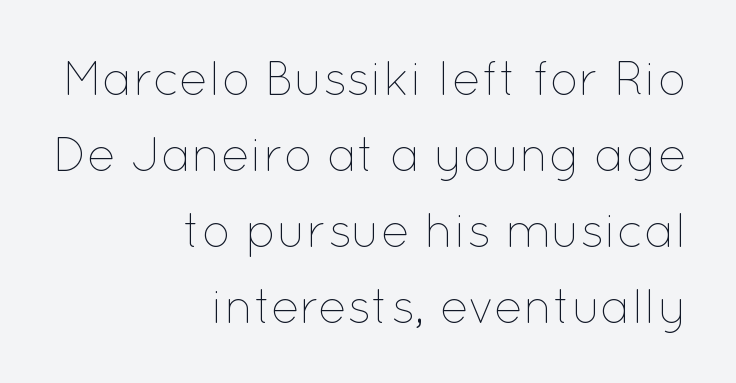
{"italic": "no", "bold": "no", "weight": "thin", "width": "normal", "stroke_contrast": "low", "x_height": "medium", "monospaced": "no", "underline": "no", "align": "right", "line_spacing": "normal", "line_spacing_ratio": 1.58, "letter_spacing": "normal", "letter_spacing_em": 0.0, "glyph_px": 48}
